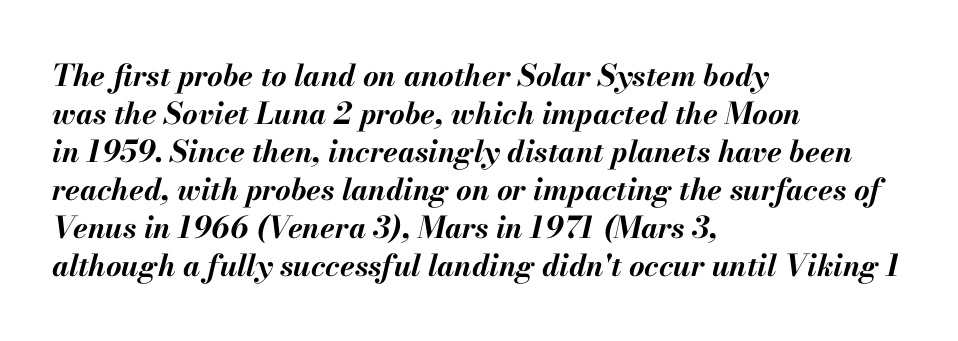
The image shows 30 px bold type, italic (leaning right); set left-aligned, normal line spacing (1.27x), normal letter spacing, not underlined; medium stroke contrast and a small x-height.
